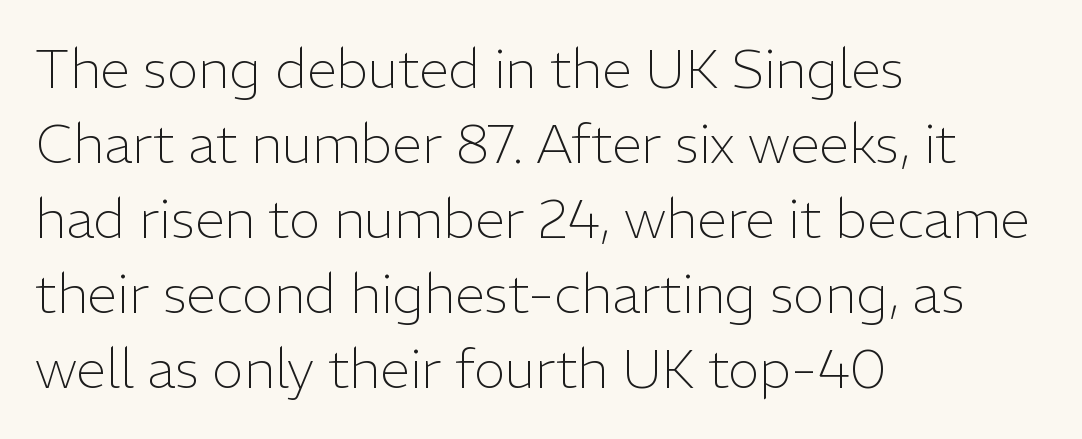
The image shows 54 px light sans-serif type, upright; set left-aligned, normal line spacing (1.39x), normal letter spacing, not underlined; low stroke contrast and a medium x-height.
